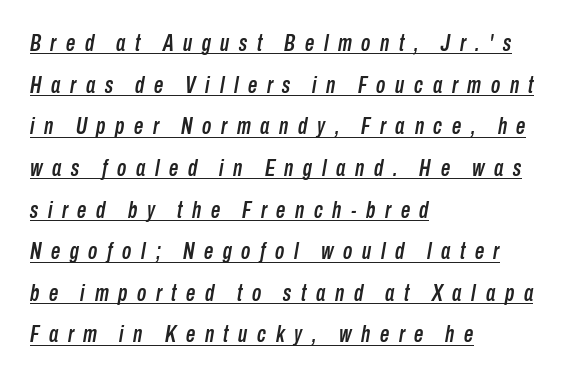
The image shows 23 px text type, italic (leaning right); set left-aligned, line spacing 1.81x, unusually wide letter spacing (+0.42 em), underlined.
